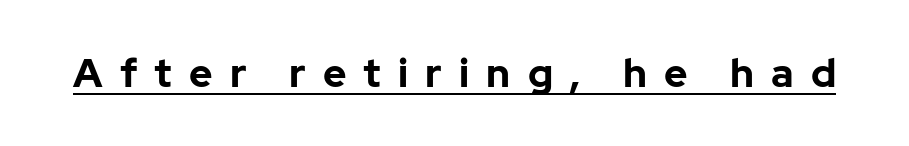
Q: Is the text bold? A: Yes.
Q: Is the text italic (slanted)? A: No, it is upright.
Q: Is the typeface a serif or a sans-serif typeface? A: Sans-serif.
Q: Is the text underlined? A: Yes.
Q: Is the spacing between letters normal or unusually wide? A: Unusually wide.
Q: Width (condensed, normal, or wide)? A: Normal.
Q: Stroke contrast? A: Low.
Q: x-height? A: Medium.
Q: Monospaced? A: No.
